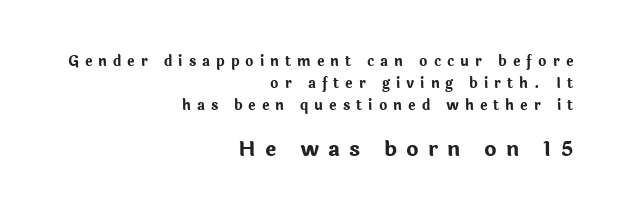
Q: Is the text bold? A: Yes.
Q: Is the text italic (slanted)? A: No, it is upright.
Q: Is the text underlined? A: No.
Q: How is the paragraph aligned? A: Right-aligned.
Q: Is the spacing between letters normal or unusually wide? A: Unusually wide.
Q: Is the spacing between lines tight, normal or loose? A: Normal.
Q: Which block of text is set in a larger size, the first (top) or the second (bottom)? A: The second (bottom) one.
